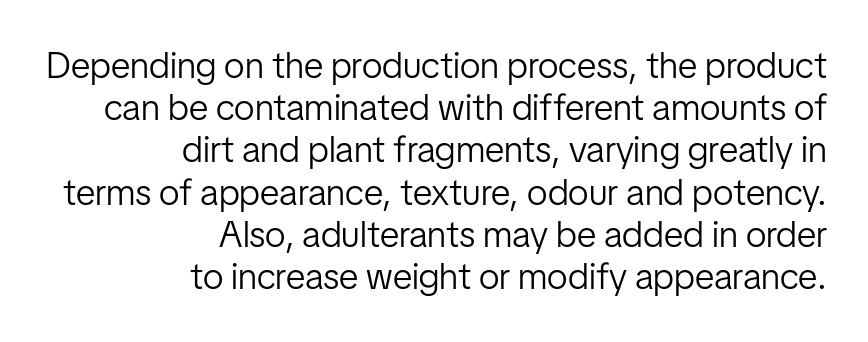
The rendering shows plain stroke endings on the letterforms — a sans-serif design. Proportional: the letters do not fall into vertical columns. This rendering uses right alignment, leaving the left contour irregular. The characters are drawn with everyday or finer stroke widths. Vertical strokes here are truly vertical. Nothing unusual about the tracking: characters are spaced as the font intends.
